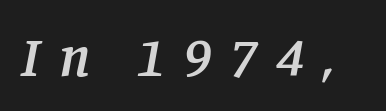
Q: Is the text bold? A: Semi-bold.
Q: Is the text italic (slanted)? A: Yes, it leans right by about 11 degrees.
Q: Is the typeface a serif or a sans-serif typeface? A: Serif.
Q: Is the text underlined? A: No.
Q: Is the spacing between letters normal or unusually wide? A: Unusually wide.
Q: Width (condensed, normal, or wide)? A: Normal.
Q: Stroke contrast? A: Low.
Q: x-height? A: Large.
Q: Monospaced? A: No.
